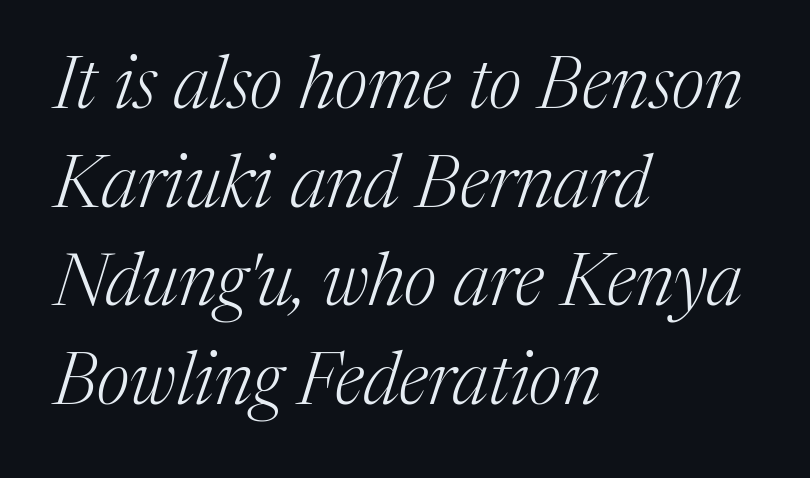
{"serif": "yes", "italic": "yes", "lean": "right", "slant_degrees": 17, "bold": "no", "weight": "light", "width": "normal", "stroke_contrast": "medium", "x_height": "medium", "monospaced": "no", "underline": "no", "align": "left", "line_spacing": "normal", "line_spacing_ratio": 1.35, "letter_spacing": "normal", "letter_spacing_em": 0.0, "glyph_px": 73}
